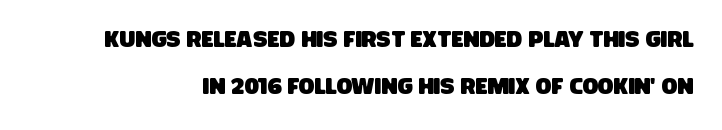
{"underline": "no", "line_spacing": "loose", "line_spacing_ratio": 2.05, "letter_spacing": "normal", "letter_spacing_em": 0.0, "glyph_px": 23}
